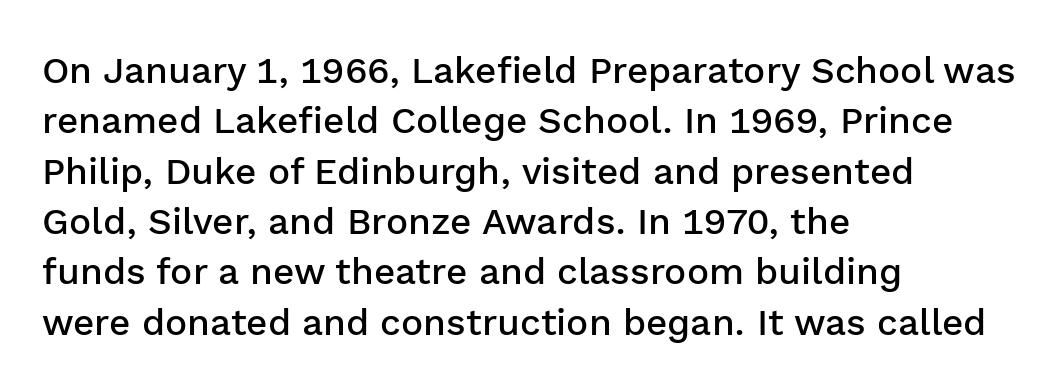
If you drew a ruler down the left edge, every line would touch it. Stems and bowls a touch heavier than normal — semibold. If you drew a line through each stem, it would be perfectly vertical. The letterforms sit shoulder to shoulder at normal distance. Normally led — the rows are evenly, conventionally spaced. The typeface chosen for these lines omits serifs.
